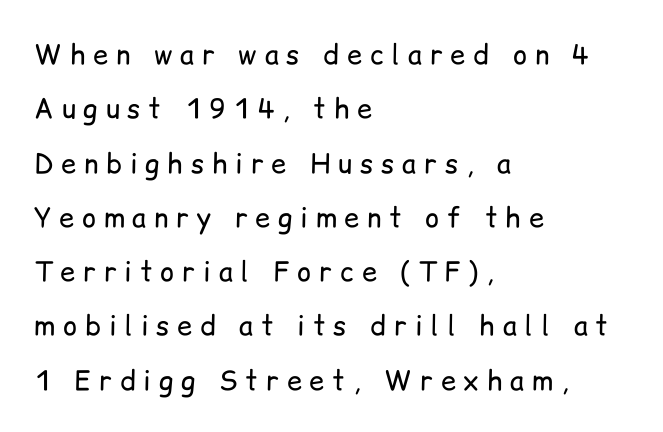
Q: Is the text bold? A: No.
Q: Is the text italic (slanted)? A: No, it is upright.
Q: Is the text underlined? A: No.
Q: How is the paragraph aligned? A: Left-aligned.
Q: Is the spacing between letters normal or unusually wide? A: Unusually wide.
Q: Is the spacing between lines tight, normal or loose? A: Loose.
